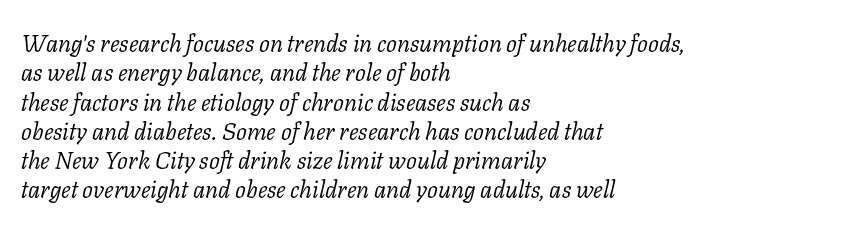
Q: Is the text bold? A: No.
Q: Is the text italic (slanted)? A: Yes, it leans right by about 11 degrees.
Q: Is the text underlined? A: No.
Q: How is the paragraph aligned? A: Left-aligned.
Q: Is the spacing between letters normal or unusually wide? A: Normal.
